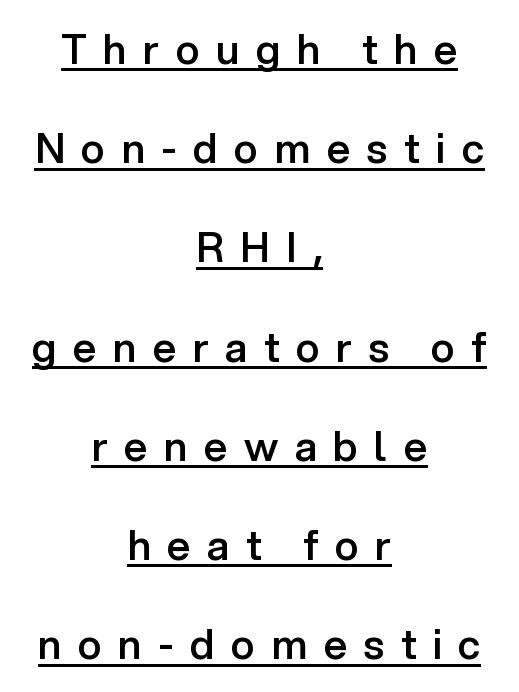
The rendering uses a large line-height, opening up the rows. Is there any slant? The stems are plumb. As a designer I'd log this as weight 600, semibold. Nope, no serifs anywhere on these letters. Think of a printed novel: that variable character pitch is what you see here. Honestly, the underline is the first thing you notice here.
